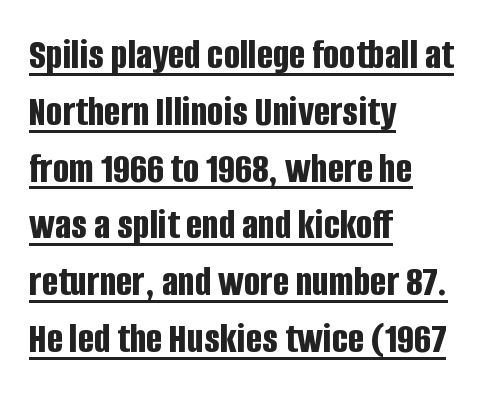
No feet cap the strokes, marking this as sans-serif type. The tracking reads as untouched default to a designer's eye. I'd describe the lettering as bold — thick and assertive. The rows are spaced the way most documents space them. Tall strokes in this sample are plumb rather than angled.
